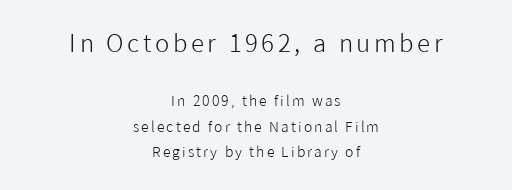
Q: Is the text bold? A: No.
Q: Is the text italic (slanted)? A: No, it is upright.
Q: Is the text underlined? A: No.
Q: How is the paragraph aligned? A: Centered.
Q: Which block of text is set in a larger size, the first (top) or the second (bottom)? A: The first (top) one.
